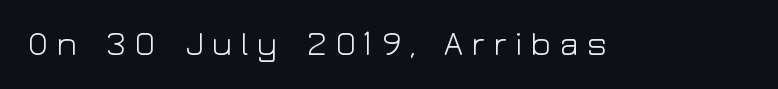
The font family rendered here belongs to the sans-serif group. This sample has the flowing, uneven cadence of proportional lettering. Caption: face not bold, strokes unweighted. Words float on clear page, feet unadorned. This sample uses expanded letter spacing, leaving extra air between glyphs.
